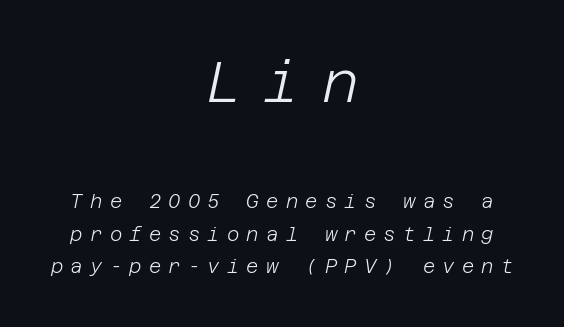
What stands out about the letter spacing? Its width — letters are far apart. Caption: face not bold, strokes unweighted. Two sizes are in play, and the larger belongs to the first block. Each new line begins a customary step beneath the previous one. Underlining? Definitely not there.
